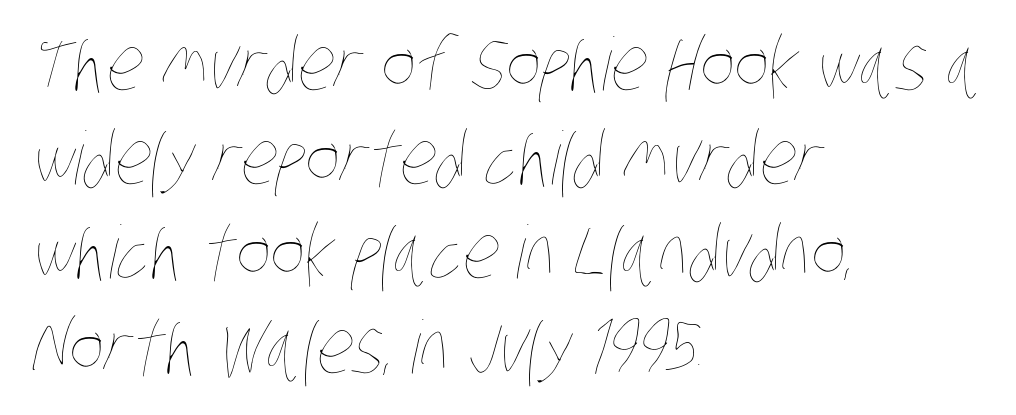
{"bold": "no", "weight": "thin", "width": "condensed", "stroke_contrast": "low", "x_height": "large", "monospaced": "no", "underline": "no", "align": "left", "line_spacing": "normal", "line_spacing_ratio": 1.29, "letter_spacing": "normal", "letter_spacing_em": 0.0, "glyph_px": 73}
